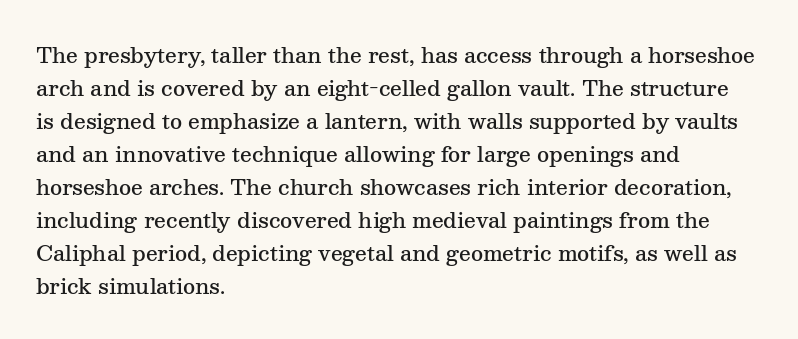
{"italic": "no", "bold": "semi", "underline": "no", "align": "left", "line_spacing": "normal", "line_spacing_ratio": 1.57, "letter_spacing": "normal", "letter_spacing_em": 0.0, "glyph_px": 21}
